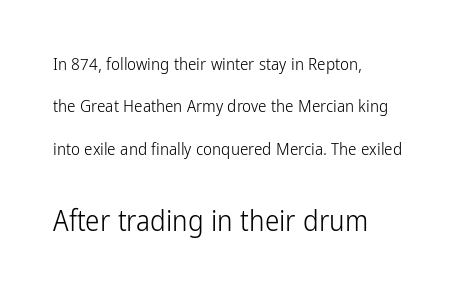
The image shows 29 px light, condensed sans-serif type, upright; set left-aligned, loose line spacing (2.49x), normal letter spacing, not underlined; the second (bottom) block is 1.71x larger; low stroke contrast and a medium x-height.
